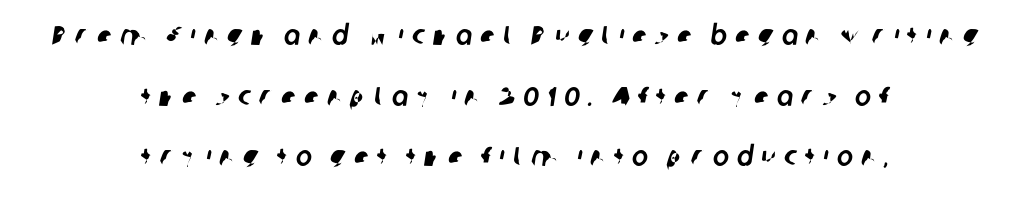
Q: Is the text underlined? A: No.
Q: How is the paragraph aligned? A: Centered.
Q: Is the spacing between letters normal or unusually wide? A: Unusually wide.
Q: Is the spacing between lines tight, normal or loose? A: Loose.
